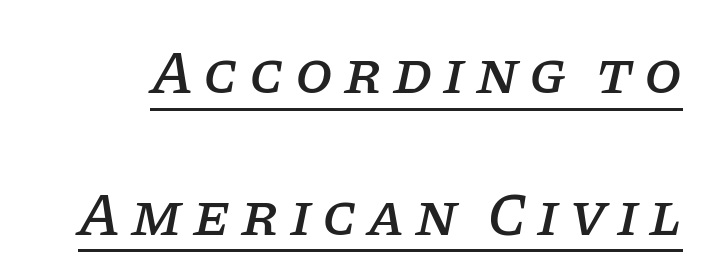
Q: Is the text italic (slanted)? A: Yes, it leans right by about 11 degrees.
Q: Is the typeface a serif or a sans-serif typeface? A: Serif.
Q: Is the text underlined? A: Yes.
Q: Is the spacing between lines tight, normal or loose? A: Loose.
Q: Width (condensed, normal, or wide)? A: Normal.
Q: Stroke contrast? A: Low.
Q: x-height? A: Large.
Q: Monospaced? A: No.
